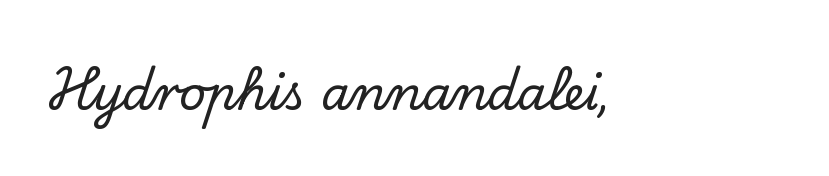
{"serif": "yes", "width": "normal", "stroke_contrast": "low", "x_height": "small", "monospaced": "no", "underline": "no", "letter_spacing": "normal", "letter_spacing_em": 0.0, "glyph_px": 46}
